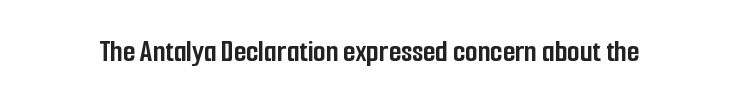
Q: Is the text bold? A: Yes.
Q: Is the text italic (slanted)? A: No, it is upright.
Q: Is the typeface a serif or a sans-serif typeface? A: Sans-serif.
Q: Is the text underlined? A: No.
Q: Is the spacing between letters normal or unusually wide? A: Normal.
Q: Width (condensed, normal, or wide)? A: Condensed.
Q: Stroke contrast? A: Low.
Q: x-height? A: Medium.
Q: Monospaced? A: No.
